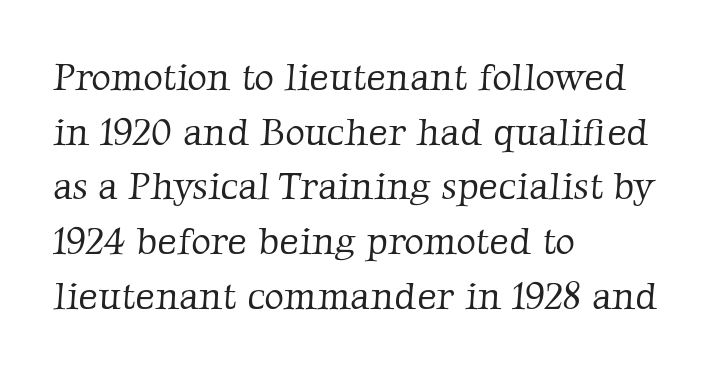
Interline gaps are of average width in this sample. The ragged edge is on the right, which tells us the setting is flush left. Beneath every word, the page is bare. A typesetter would label this face a serif.
